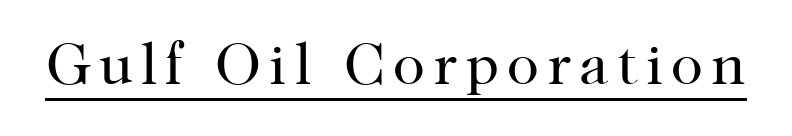
Emphasis is given by a line drawn under the lettering. Every character sits straight up, as roman type does. Does the type have serifs? Yes, each stem ends in a small foot. Each letter keeps its own natural width here, so spacing adapts to shape. The strokes carry an ordinary text weight at most.
